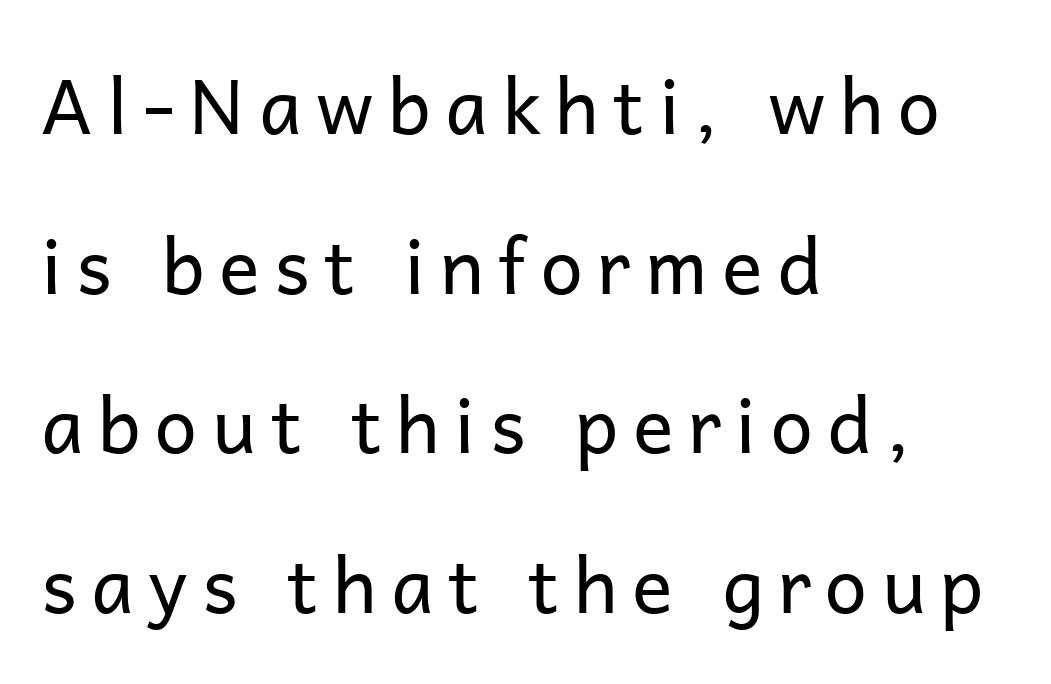
The image shows 76 px regular-weight sans-serif type, upright; set left-aligned, loose line spacing (2.1x), not underlined; low stroke contrast and a medium x-height.
